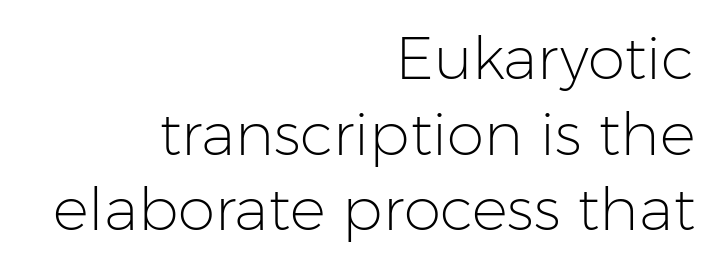
Q: Is the text bold? A: No.
Q: Is the text italic (slanted)? A: No, it is upright.
Q: Is the typeface a serif or a sans-serif typeface? A: Sans-serif.
Q: Is the text underlined? A: No.
Q: How is the paragraph aligned? A: Right-aligned.
Q: Is the spacing between letters normal or unusually wide? A: Normal.
Q: Is the spacing between lines tight, normal or loose? A: Normal.
Q: Width (condensed, normal, or wide)? A: Normal.
Q: Stroke contrast? A: Low.
Q: x-height? A: Medium.
Q: Monospaced? A: No.
